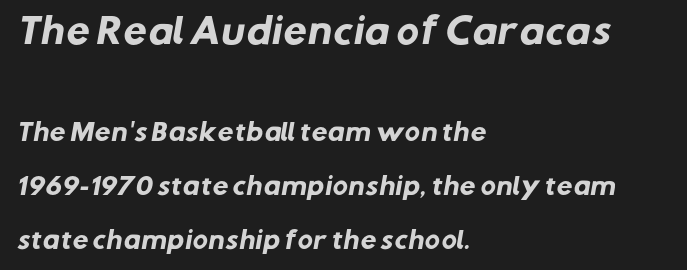
Q: Is the text bold? A: Yes.
Q: Is the typeface a serif or a sans-serif typeface? A: Sans-serif.
Q: Is the text underlined? A: No.
Q: How is the paragraph aligned? A: Left-aligned.
Q: Is the spacing between letters normal or unusually wide? A: Normal.
Q: Is the spacing between lines tight, normal or loose? A: Loose.
Q: Which block of text is set in a larger size, the first (top) or the second (bottom)? A: The first (top) one.
Q: Width (condensed, normal, or wide)? A: Normal.
Q: Stroke contrast? A: Low.
Q: x-height? A: Medium.
Q: Monospaced? A: No.
